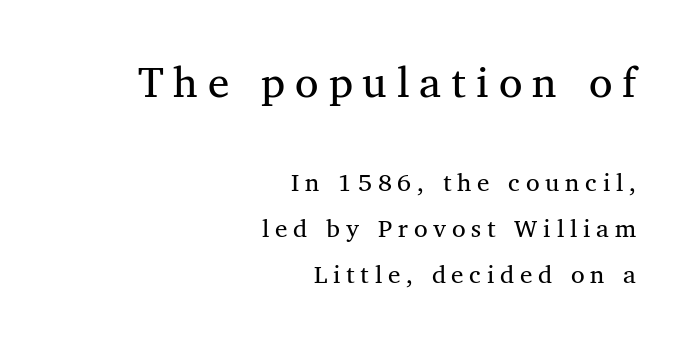
{"serif": "yes", "italic": "no", "bold": "no", "weight": "regular", "width": "normal", "stroke_contrast": "medium", "x_height": "medium", "monospaced": "no", "underline": "no", "align": "right", "line_spacing_ratio": 1.85, "letter_spacing": "wide", "letter_spacing_em": 0.23, "larger_block": "first", "size_ratio": 1.72, "glyph_px": 43}
